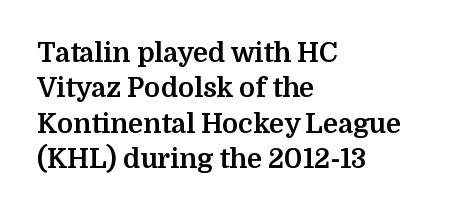
The image shows 27 px bold type, upright; set left-aligned, normal line spacing (1.31x), normal letter spacing, not underlined.
